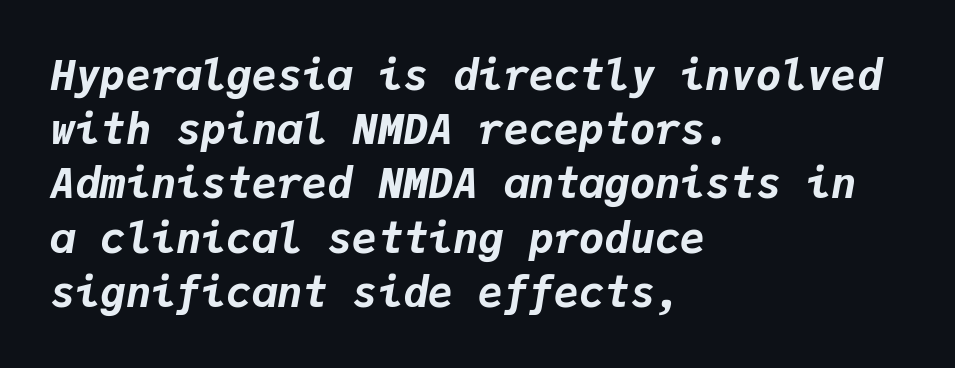
Horizontally, the lines are justified to the leading edge only. The passage shown has conventional tracking throughout. Compared with an ordinary text face, these strokes are far heavier — a full bold. Leading: standard. The rendering uses typewriter-style spacing with identical character cells. Notice how the stems are inclined rather than vertical — that's the hallmark of italics.
